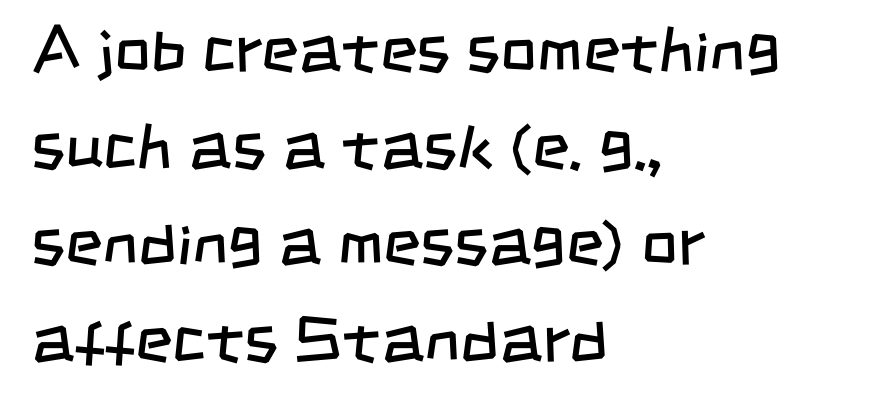
Q: Is the text bold? A: No.
Q: Is the typeface a serif or a sans-serif typeface? A: Sans-serif.
Q: Is the text underlined? A: No.
Q: How is the paragraph aligned? A: Left-aligned.
Q: Is the spacing between letters normal or unusually wide? A: Normal.
Q: Is the spacing between lines tight, normal or loose? A: Normal.
Q: Width (condensed, normal, or wide)? A: Condensed.
Q: Stroke contrast? A: Low.
Q: x-height? A: Large.
Q: Monospaced? A: No.
